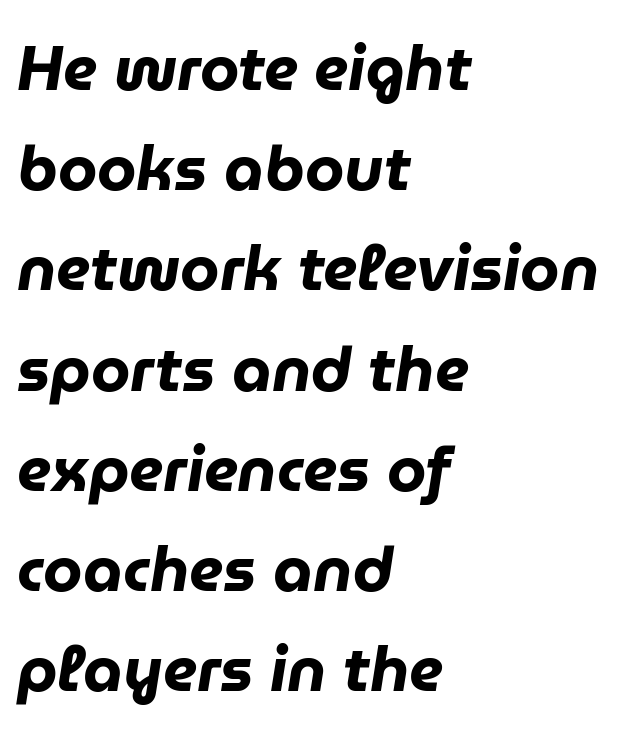
Q: Is the text bold? A: Yes.
Q: Is the text italic (slanted)? A: Yes, it leans right by about 9 degrees.
Q: Is the text underlined? A: No.
Q: How is the paragraph aligned? A: Left-aligned.
Q: Is the spacing between letters normal or unusually wide? A: Normal.
Q: Is the spacing between lines tight, normal or loose? A: Normal.
Q: Width (condensed, normal, or wide)? A: Normal.
Q: Stroke contrast? A: Low.
Q: x-height? A: Medium.
Q: Monospaced? A: No.
